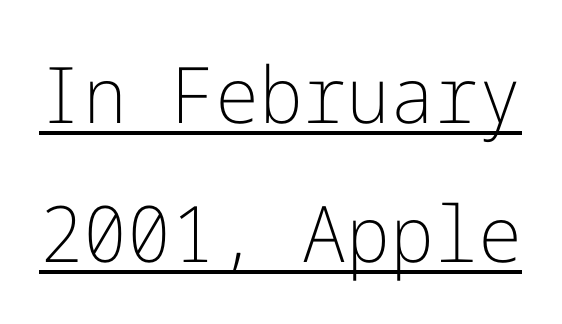
Emphasis is given by a line drawn under the lettering. Nope, no serifs anywhere on these letters. A typesetter would call this zero additional tracking. These glyphs show unthickened strokes, regular width or finer.
